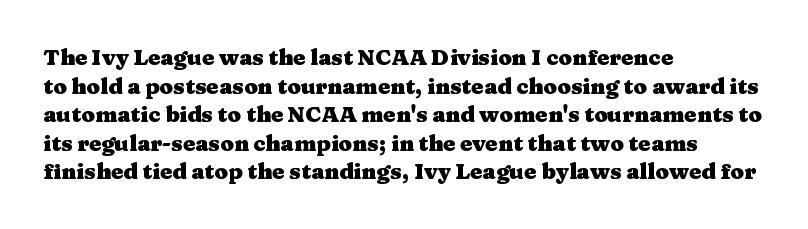
Q: Is the text bold? A: Yes.
Q: Is the text italic (slanted)? A: No, it is upright.
Q: Is the text underlined? A: No.
Q: How is the paragraph aligned? A: Left-aligned.
Q: Is the spacing between letters normal or unusually wide? A: Normal.
Q: Is the spacing between lines tight, normal or loose? A: Normal.
